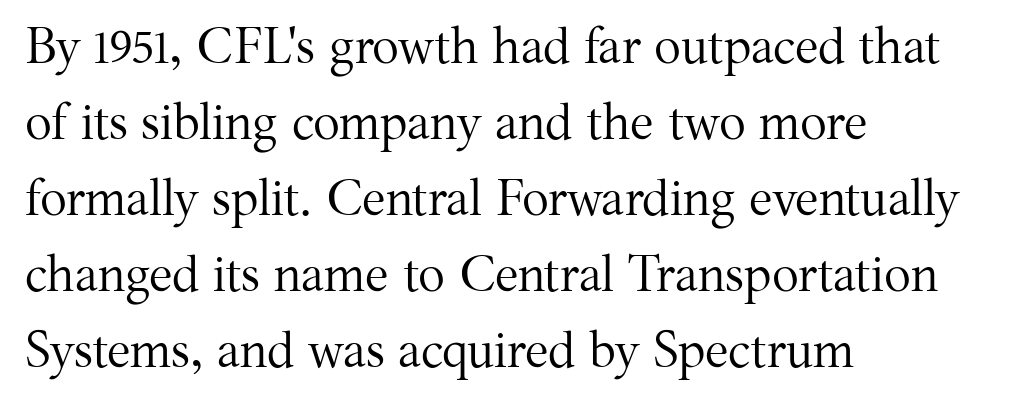
Q: Is the text bold? A: No.
Q: Is the text italic (slanted)? A: No, it is upright.
Q: Is the typeface a serif or a sans-serif typeface? A: Serif.
Q: Is the text underlined? A: No.
Q: How is the paragraph aligned? A: Left-aligned.
Q: Is the spacing between letters normal or unusually wide? A: Normal.
Q: Is the spacing between lines tight, normal or loose? A: Normal.
Q: Width (condensed, normal, or wide)? A: Normal.
Q: Stroke contrast? A: Medium.
Q: x-height? A: Medium.
Q: Monospaced? A: No.
